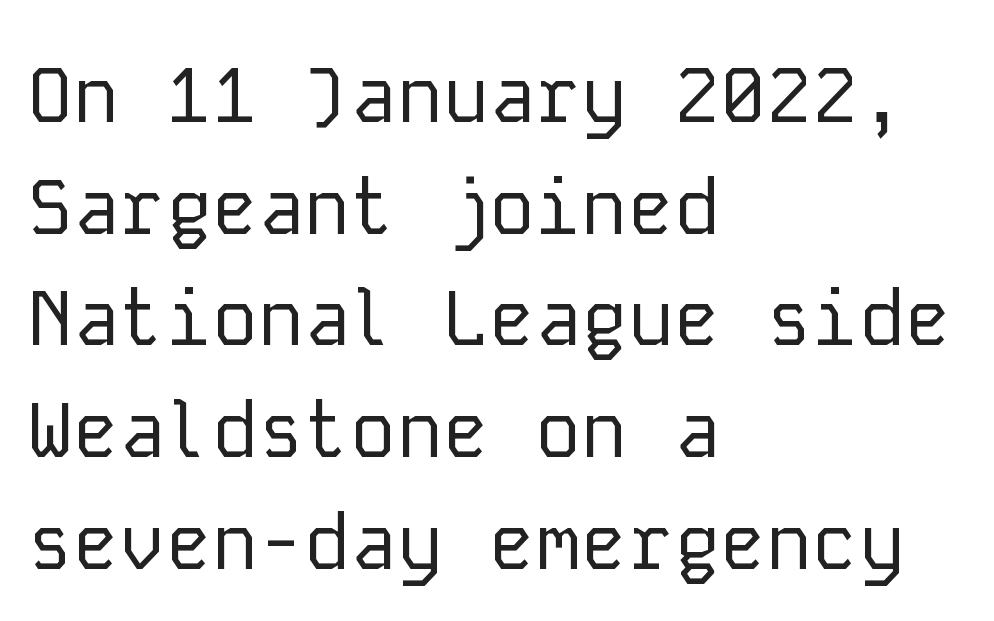
{"serif": "no", "italic": "no", "bold": "no", "weight": "regular", "width": "normal", "stroke_contrast": "low", "x_height": "medium", "monospaced": "yes", "underline": "no", "align": "left", "line_spacing": "normal", "line_spacing_ratio": 1.45, "letter_spacing": "normal", "letter_spacing_em": 0.0, "glyph_px": 77}
